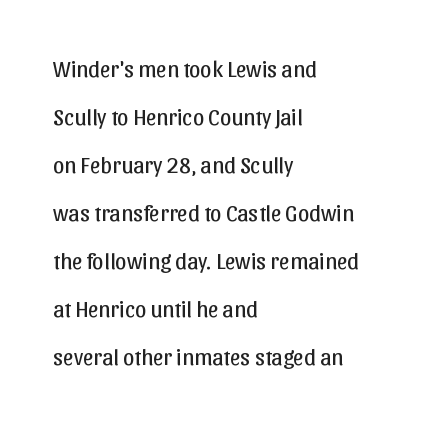
{"italic": "no", "bold": "no", "underline": "no", "align": "left", "line_spacing": "loose", "line_spacing_ratio": 2.09, "letter_spacing": "normal", "letter_spacing_em": 0.0, "glyph_px": 23}
